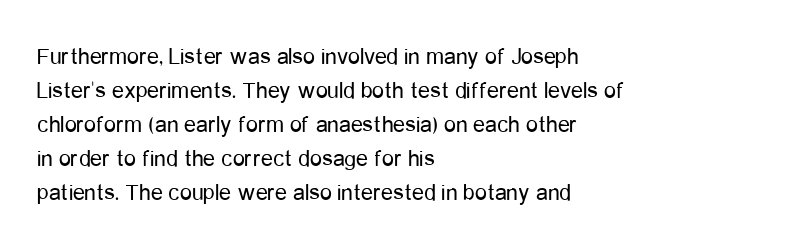
The image shows 24 px text type, upright; set left-aligned, normal line spacing (1.42x), normal letter spacing, not underlined.
